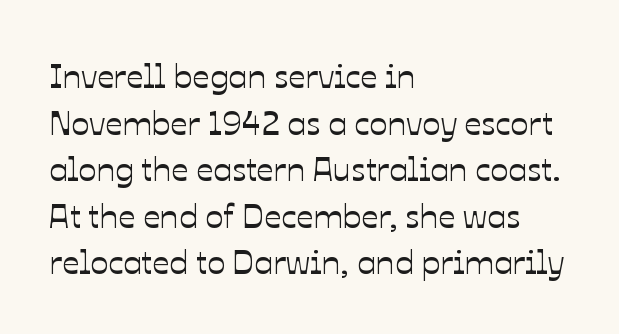
Q: Is the text italic (slanted)? A: No, it is upright.
Q: Is the text underlined? A: No.
Q: How is the paragraph aligned? A: Left-aligned.
Q: Is the spacing between letters normal or unusually wide? A: Normal.
Q: Is the spacing between lines tight, normal or loose? A: Normal.
Q: Width (condensed, normal, or wide)? A: Normal.
Q: Stroke contrast? A: Low.
Q: x-height? A: Medium.
Q: Monospaced? A: No.
